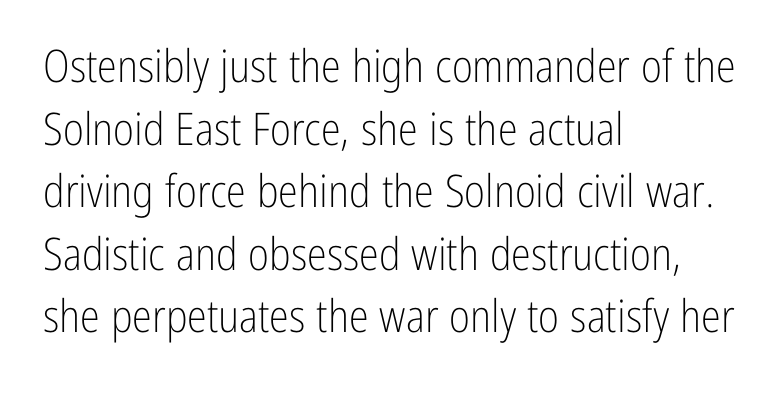
The image shows 45 px light, condensed sans-serif type, upright; set left-aligned, normal line spacing (1.39x), normal letter spacing, not underlined; low stroke contrast and a medium x-height.
